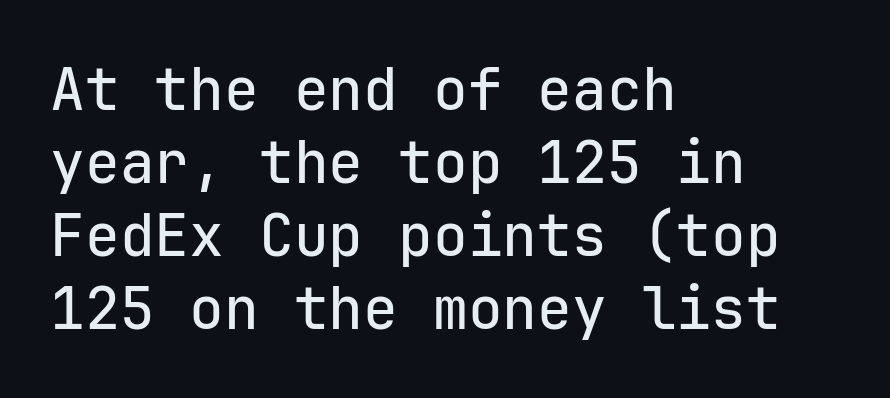
The line-height multiplier appears to be the usual default. Is the letter spacing exaggerated? No — it looks like the ordinary default. This sample is left-justified, so line endings fall wherever the words run out. The passage shown is typed in a monospace face where columns stay perfectly aligned. Lines of text with bare space underneath.
